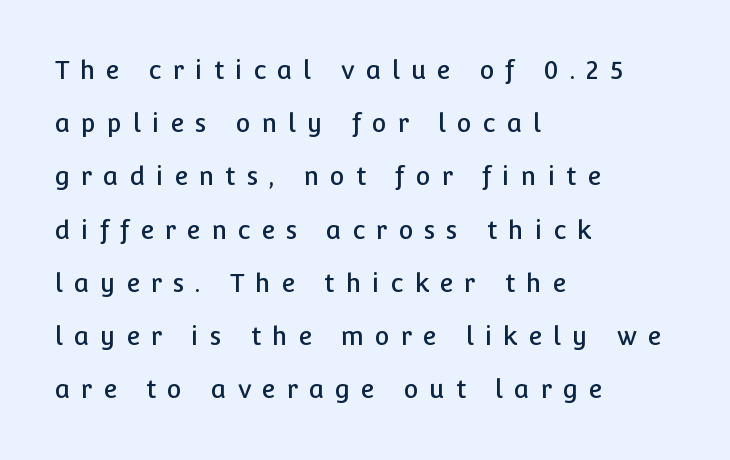
The image shows 25 px text type, upright; set left-aligned, loose line spacing (2.13x), unusually wide letter spacing (+0.44 em), not underlined.
